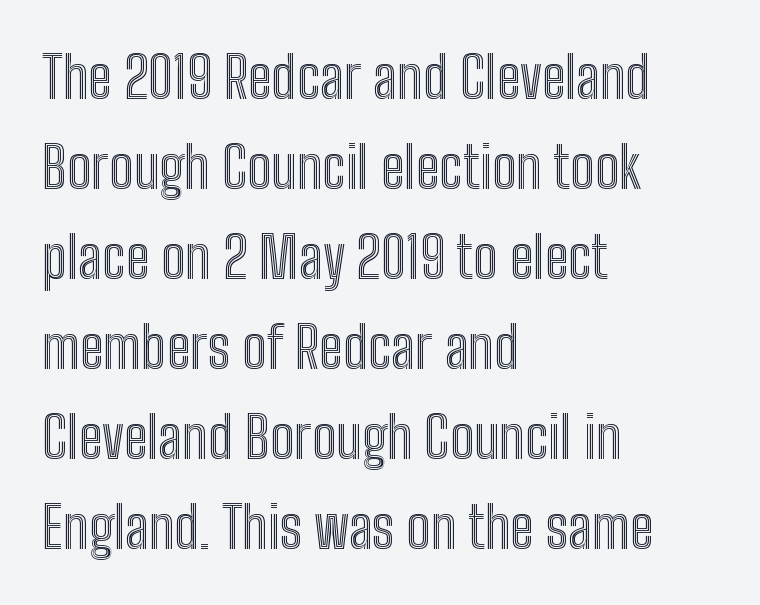
{"italic": "no", "width": "condensed", "x_height": "medium", "monospaced": "no", "underline": "no", "align": "left", "line_spacing": "normal", "line_spacing_ratio": 1.58, "letter_spacing": "normal", "letter_spacing_em": 0.0, "glyph_px": 57}
